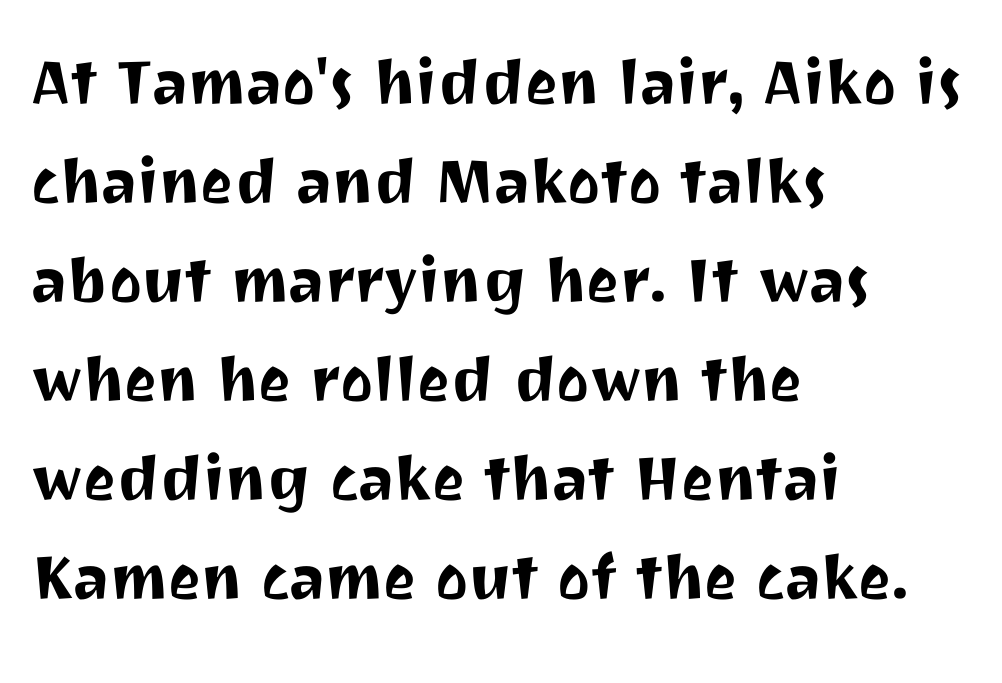
{"serif": "no", "italic": "no", "width": "normal", "stroke_contrast": "medium", "x_height": "medium", "monospaced": "no", "underline": "no", "align": "left", "line_spacing": "normal", "line_spacing_ratio": 1.27, "letter_spacing": "normal", "letter_spacing_em": 0.0, "glyph_px": 78}
